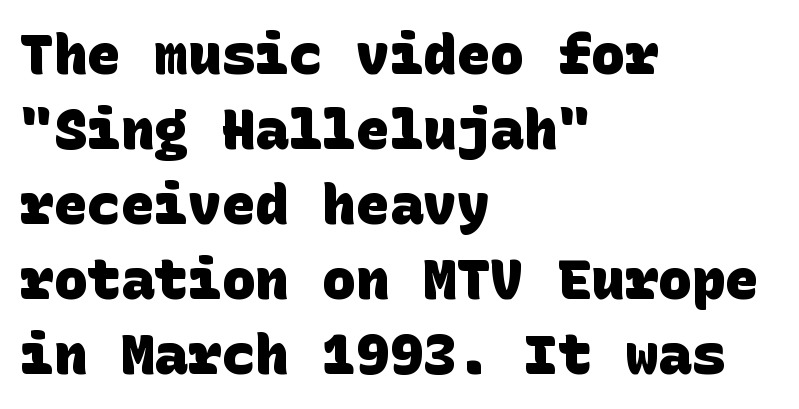
Leading: standard. The letters sit at their default tracking, neither squeezed nor spread. Glance below the letters and you will spot only blank space. Heft: maximum for text — a bold. The designer went with a sans here, leaving each stem footless. Compared with a centered layout, this one pins lines to the left instead.
